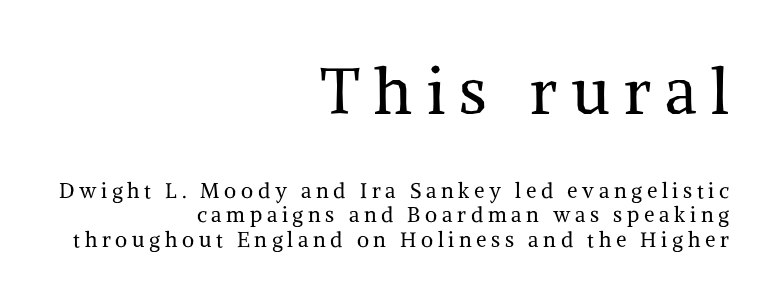
Q: Is the text bold? A: No.
Q: Is the text italic (slanted)? A: No, it is upright.
Q: Is the typeface a serif or a sans-serif typeface? A: Serif.
Q: Is the text underlined? A: No.
Q: How is the paragraph aligned? A: Right-aligned.
Q: Is the spacing between letters normal or unusually wide? A: Unusually wide.
Q: Which block of text is set in a larger size, the first (top) or the second (bottom)? A: The first (top) one.
Q: Width (condensed, normal, or wide)? A: Normal.
Q: Stroke contrast? A: Medium.
Q: x-height? A: Medium.
Q: Monospaced? A: No.
